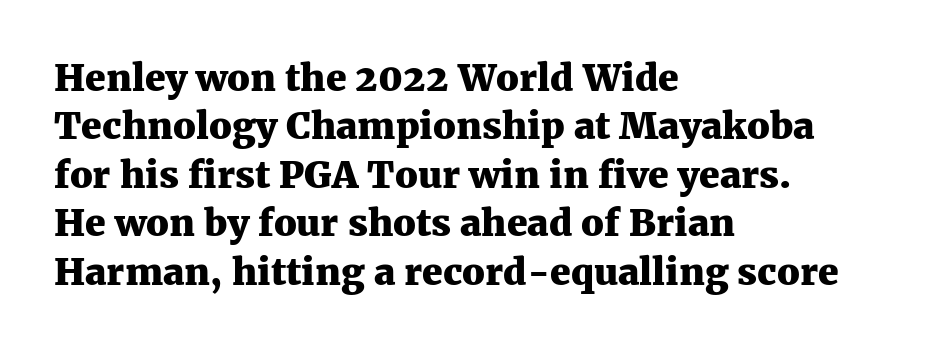
Q: Is the text bold? A: Yes.
Q: Is the text italic (slanted)? A: No, it is upright.
Q: Is the typeface a serif or a sans-serif typeface? A: Serif.
Q: Is the text underlined? A: No.
Q: How is the paragraph aligned? A: Left-aligned.
Q: Is the spacing between letters normal or unusually wide? A: Normal.
Q: Is the spacing between lines tight, normal or loose? A: Normal.
Q: Width (condensed, normal, or wide)? A: Normal.
Q: Stroke contrast? A: Medium.
Q: x-height? A: Medium.
Q: Monospaced? A: No.
